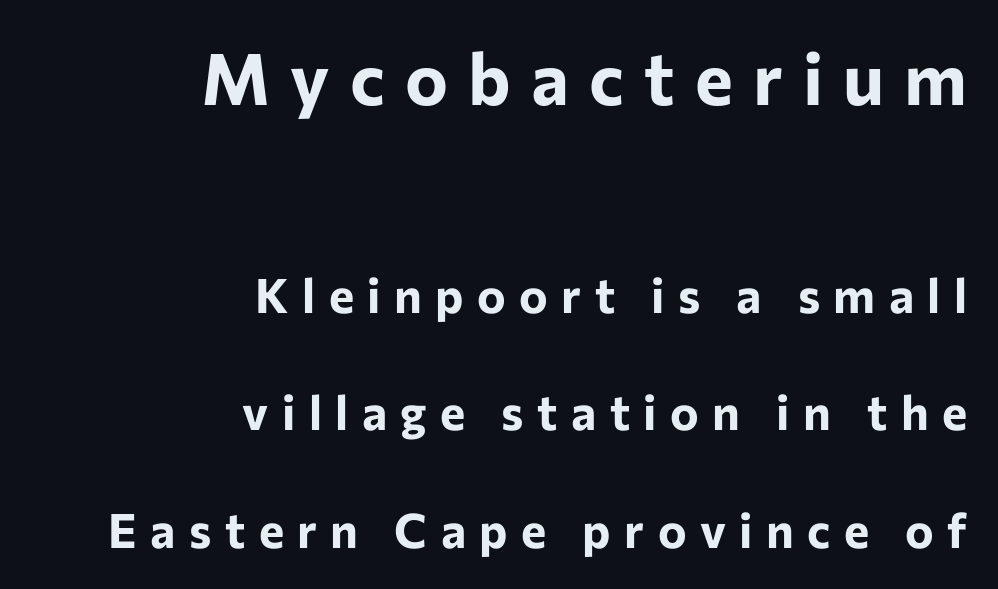
Q: Is the text bold? A: Yes.
Q: Is the text italic (slanted)? A: No, it is upright.
Q: Is the typeface a serif or a sans-serif typeface? A: Sans-serif.
Q: Is the text underlined? A: No.
Q: How is the paragraph aligned? A: Right-aligned.
Q: Is the spacing between letters normal or unusually wide? A: Unusually wide.
Q: Is the spacing between lines tight, normal or loose? A: Loose.
Q: Which block of text is set in a larger size, the first (top) or the second (bottom)? A: The first (top) one.
Q: Width (condensed, normal, or wide)? A: Normal.
Q: Stroke contrast? A: Low.
Q: x-height? A: Medium.
Q: Monospaced? A: No.
